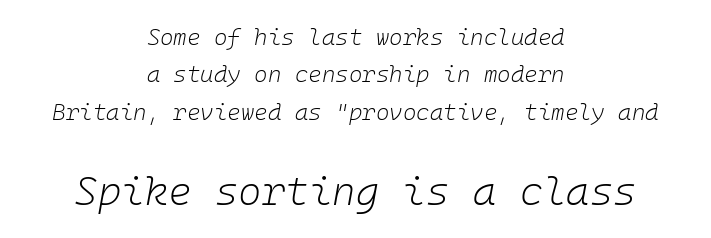
Lines of text with bare space underneath. What's the leading like? Ordinary, nothing unusual. Whoever set this made the second block the dominant, larger element. In terms of letterspacing, this is plain default setting. The face used here is monospaced, like something from a code editor. This is oblique type, the kind used for emphasis or titles.
